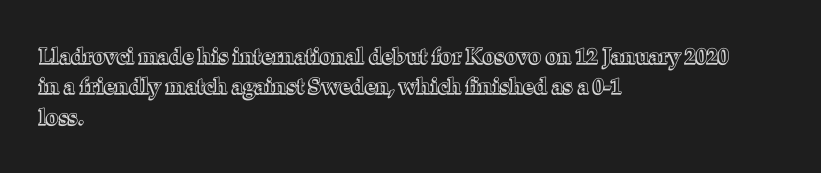
The image shows 22 px text type, upright; set left-aligned, normal line spacing (1.38x), normal letter spacing, not underlined.
